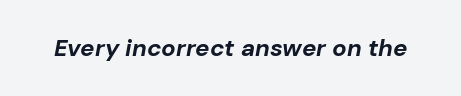
{"italic": "yes", "lean": "right", "slant_degrees": 10, "bold": "yes", "underline": "no", "letter_spacing": "normal", "letter_spacing_em": 0.0, "glyph_px": 24}
